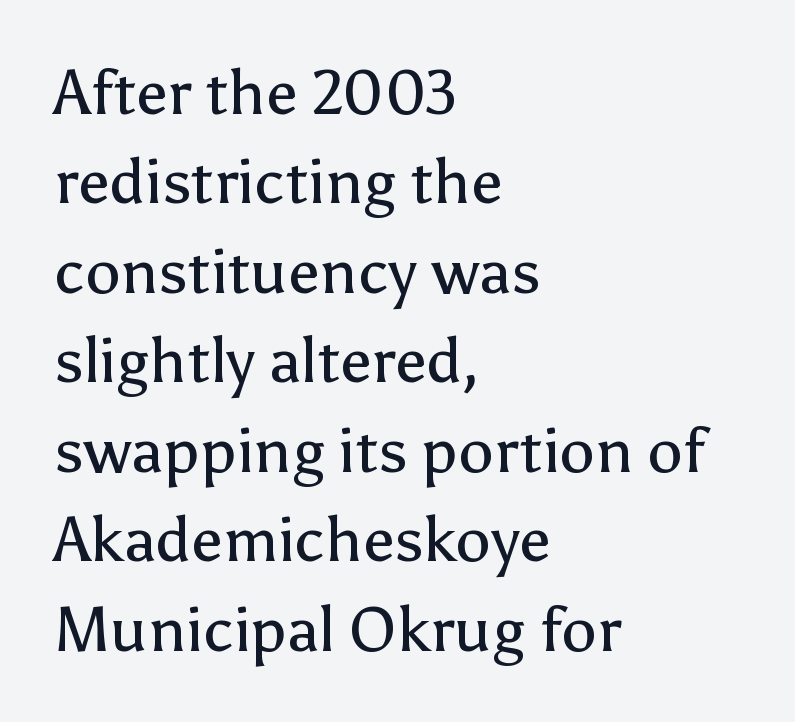
{"serif": "no", "italic": "no", "bold": "no", "weight": "regular", "width": "normal", "stroke_contrast": "low", "x_height": "medium", "monospaced": "no", "underline": "no", "align": "left", "line_spacing": "normal", "line_spacing_ratio": 1.42, "letter_spacing": "normal", "letter_spacing_em": 0.0, "glyph_px": 63}
